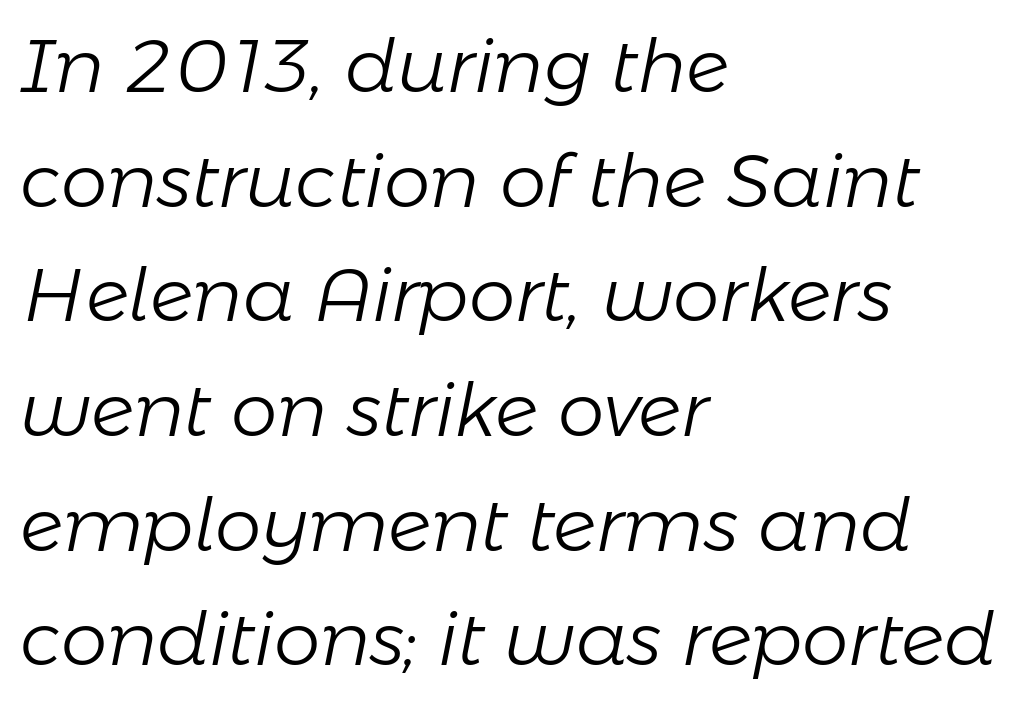
{"italic": "yes", "lean": "right", "slant_degrees": 11, "bold": "no", "weight": "light", "width": "normal", "stroke_contrast": "low", "x_height": "medium", "monospaced": "no", "underline": "no", "align": "left", "line_spacing": "normal", "line_spacing_ratio": 1.55, "letter_spacing": "normal", "letter_spacing_em": 0.0, "glyph_px": 74}
